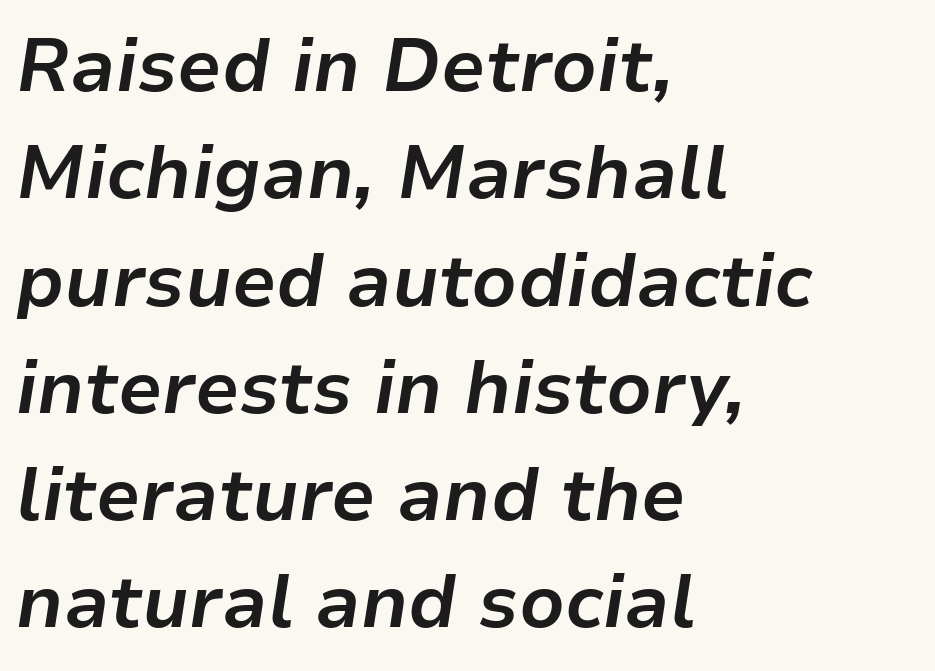
The image shows 74 px bold type, italic (leaning right); set left-aligned, normal line spacing (1.45x), normal letter spacing, not underlined; low stroke contrast and a medium x-height.
